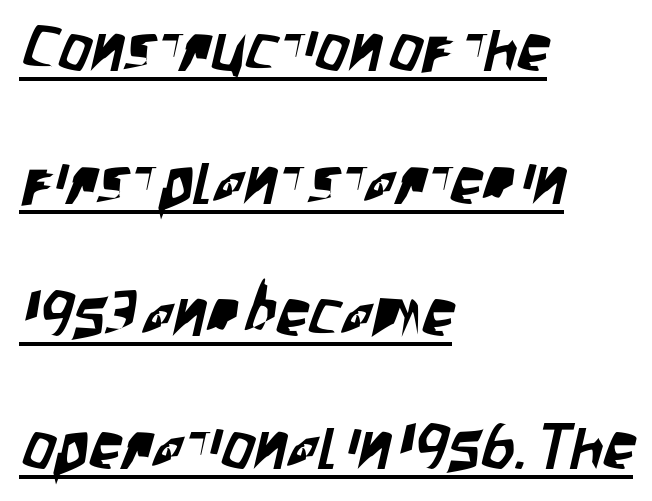
The image shows 65 px condensed sans-serif type; set left-aligned, loose line spacing (2.04x), normal letter spacing, underlined; low stroke contrast and a large x-height.
